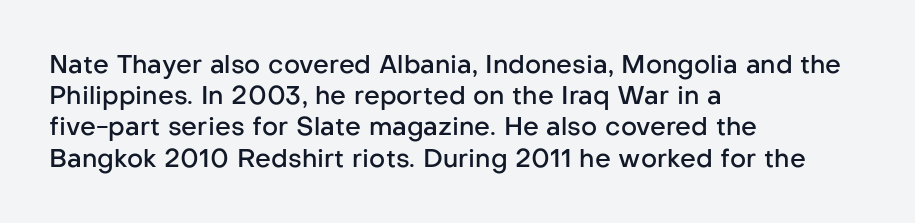
The vertical gap from one line to the next is medium. This sample is left-justified, so line endings fall wherever the words run out. Check under the words: just untouched page. Honestly, the letter spacing is just normal — you wouldn't notice it. Does the lettering tilt? It doesn't — this is upright. Typesetter's note: demi weight, one step under bold.
